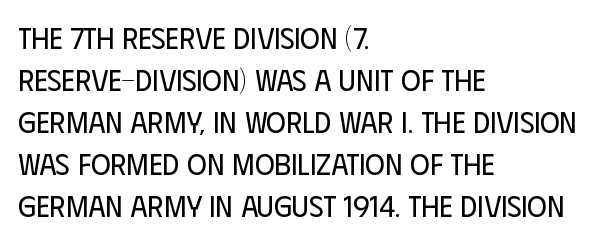
{"serif": "no", "italic": "no", "bold": "no", "weight": "regular", "width": "condensed", "stroke_contrast": "low", "x_height": "large", "monospaced": "no", "underline": "no", "align": "left", "line_spacing": "normal", "line_spacing_ratio": 1.4, "letter_spacing": "normal", "letter_spacing_em": 0.0, "glyph_px": 30}
